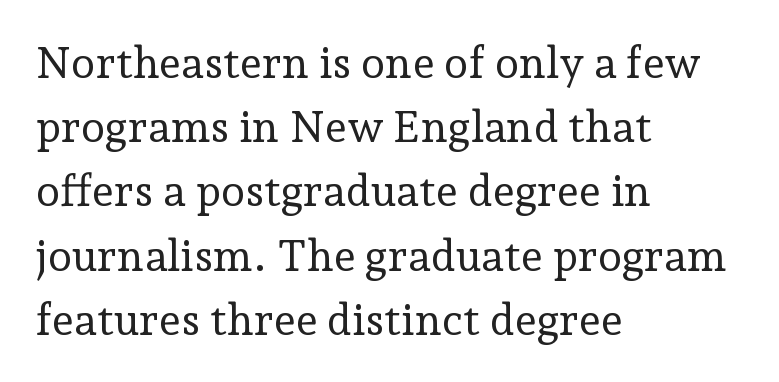
The image shows 44 px regular-weight serif type, upright; set left-aligned, normal line spacing (1.46x), normal letter spacing, not underlined; low stroke contrast and a medium x-height.
